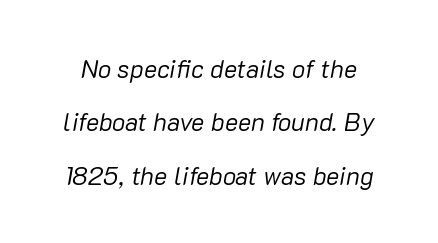
The image shows 25 px text type, italic (leaning right); set loose line spacing (2.14x), normal letter spacing, not underlined.
